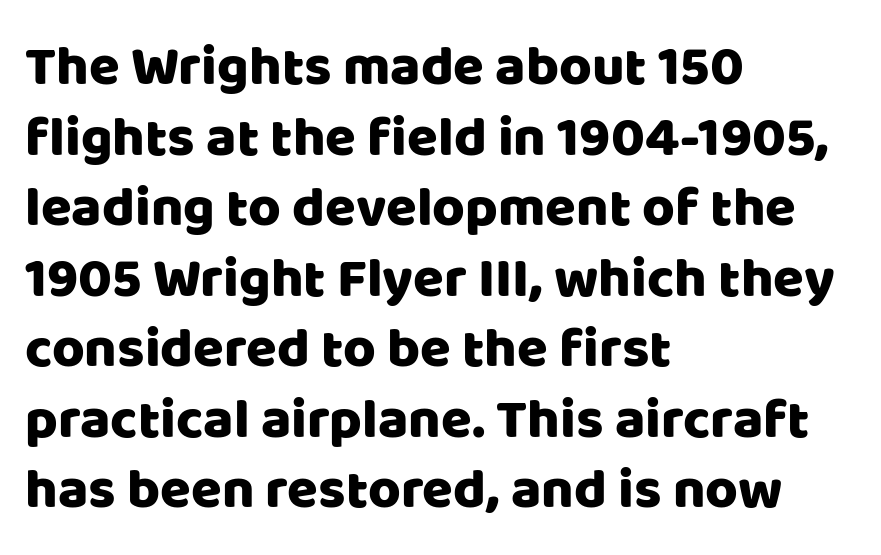
{"serif": "no", "italic": "no", "width": "normal", "stroke_contrast": "low", "x_height": "large", "monospaced": "no", "underline": "no", "align": "left", "line_spacing": "normal", "line_spacing_ratio": 1.26, "letter_spacing": "normal", "letter_spacing_em": 0.0, "glyph_px": 56}
